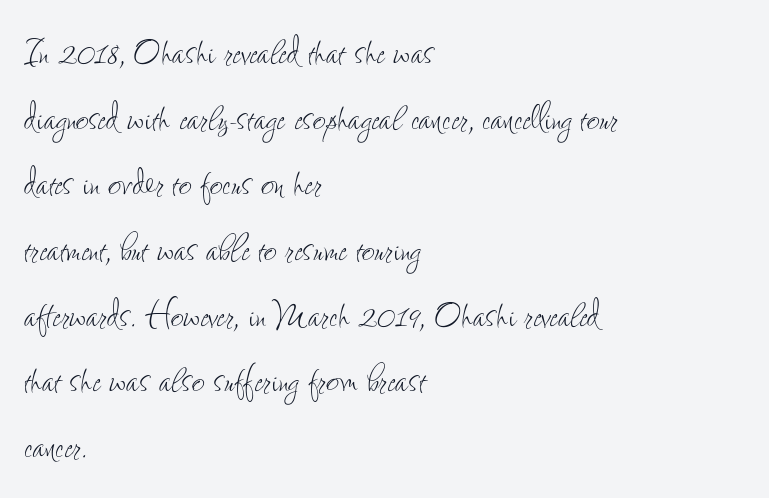
{"bold": "no", "weight": "thin", "width": "condensed", "stroke_contrast": "low", "x_height": "small", "monospaced": "no", "underline": "no", "align": "left", "line_spacing": "normal", "line_spacing_ratio": 1.46, "letter_spacing": "normal", "letter_spacing_em": 0.0, "glyph_px": 45}
